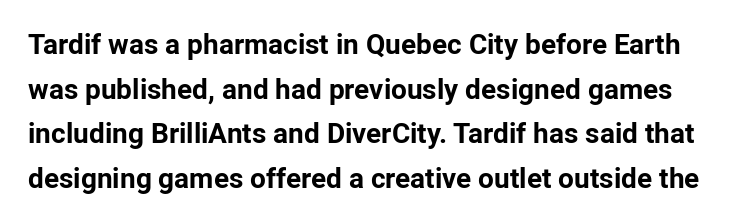
Q: Is the text bold? A: Yes.
Q: Is the text italic (slanted)? A: No, it is upright.
Q: Is the typeface a serif or a sans-serif typeface? A: Sans-serif.
Q: Is the text underlined? A: No.
Q: Is the spacing between letters normal or unusually wide? A: Normal.
Q: Is the spacing between lines tight, normal or loose? A: Normal.
Q: Width (condensed, normal, or wide)? A: Normal.
Q: Stroke contrast? A: Low.
Q: x-height? A: Medium.
Q: Monospaced? A: No.
